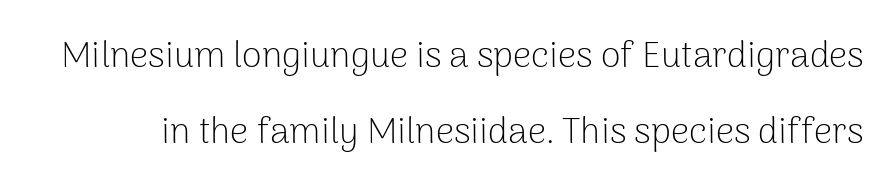
{"serif": "no", "italic": "no", "bold": "no", "weight": "light", "width": "normal", "stroke_contrast": "low", "x_height": "medium", "monospaced": "no", "underline": "no", "line_spacing": "loose", "line_spacing_ratio": 2.1, "letter_spacing": "normal", "letter_spacing_em": 0.0, "glyph_px": 36}
